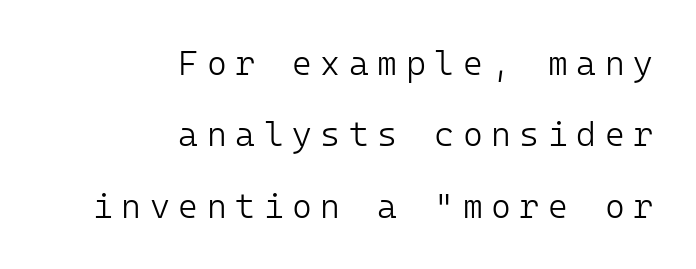
Q: Is the text bold? A: No.
Q: Is the text italic (slanted)? A: No, it is upright.
Q: Is the typeface a serif or a sans-serif typeface? A: Sans-serif.
Q: Is the text underlined? A: No.
Q: How is the paragraph aligned? A: Right-aligned.
Q: Is the spacing between letters normal or unusually wide? A: Unusually wide.
Q: Is the spacing between lines tight, normal or loose? A: Loose.
Q: Width (condensed, normal, or wide)? A: Normal.
Q: Stroke contrast? A: Low.
Q: x-height? A: Medium.
Q: Monospaced? A: Yes.
